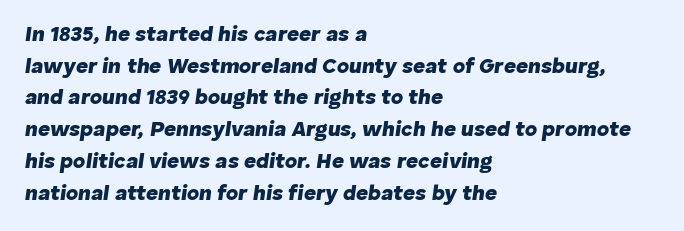
Q: Is the text bold? A: Yes.
Q: Is the text italic (slanted)? A: Yes, it leans right by about 8 degrees.
Q: Is the text underlined? A: No.
Q: How is the paragraph aligned? A: Left-aligned.
Q: Is the spacing between letters normal or unusually wide? A: Normal.
Q: Is the spacing between lines tight, normal or loose? A: Normal.
